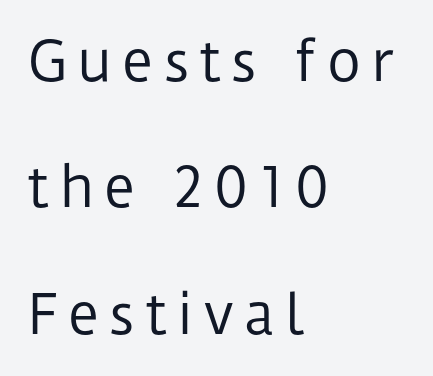
Q: Is the text bold? A: No.
Q: Is the text italic (slanted)? A: No, it is upright.
Q: Is the typeface a serif or a sans-serif typeface? A: Sans-serif.
Q: Is the text underlined? A: No.
Q: How is the paragraph aligned? A: Left-aligned.
Q: Is the spacing between lines tight, normal or loose? A: Loose.
Q: Width (condensed, normal, or wide)? A: Normal.
Q: Stroke contrast? A: Low.
Q: x-height? A: Medium.
Q: Monospaced? A: No.
